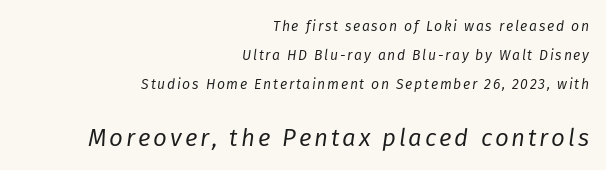
The image shows 24 px text type, italic (leaning right); set right-aligned, loose line spacing (2.06x), not underlined; the second (bottom) block is 1.71x larger.
